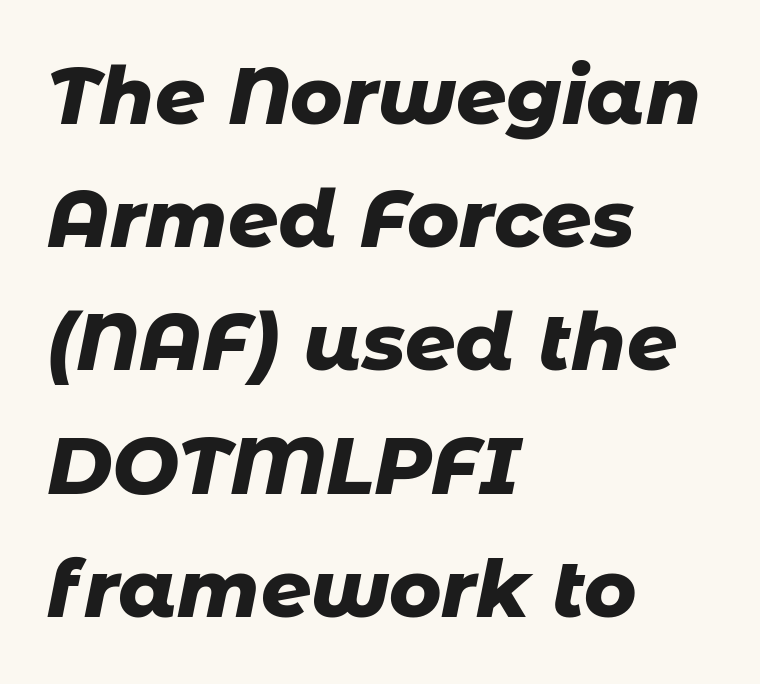
The image shows 79 px heavy type, italic (leaning right); set left-aligned, normal line spacing (1.56x), normal letter spacing, not underlined; low stroke contrast and a medium x-height.
